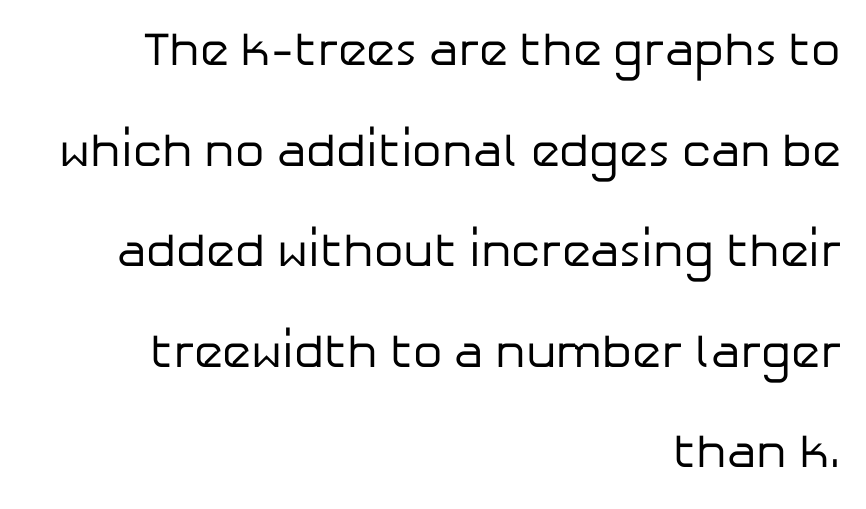
Q: Is the text bold? A: No.
Q: Is the text italic (slanted)? A: No, it is upright.
Q: Is the typeface a serif or a sans-serif typeface? A: Sans-serif.
Q: Is the text underlined? A: No.
Q: How is the paragraph aligned? A: Right-aligned.
Q: Is the spacing between letters normal or unusually wide? A: Normal.
Q: Is the spacing between lines tight, normal or loose? A: Loose.
Q: Width (condensed, normal, or wide)? A: Normal.
Q: Stroke contrast? A: Low.
Q: x-height? A: Medium.
Q: Monospaced? A: No.
